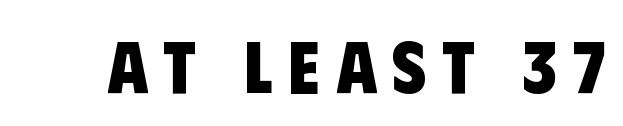
Q: Is the text bold? A: Yes.
Q: Is the typeface a serif or a sans-serif typeface? A: Sans-serif.
Q: Is the text underlined? A: No.
Q: Is the spacing between letters normal or unusually wide? A: Unusually wide.
Q: Width (condensed, normal, or wide)? A: Condensed.
Q: Stroke contrast? A: Low.
Q: x-height? A: Large.
Q: Monospaced? A: No.
